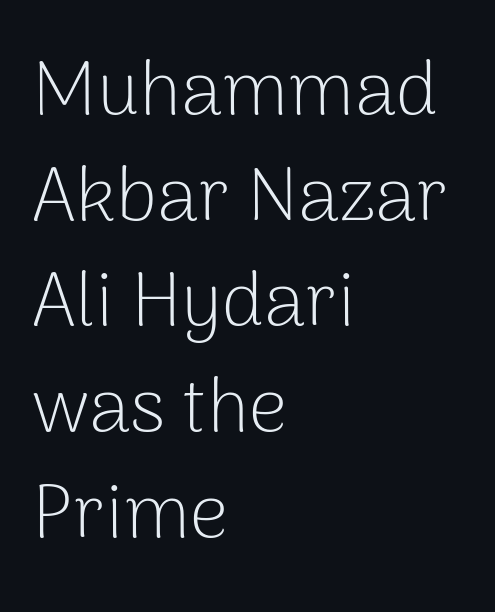
Q: Is the text bold? A: No.
Q: Is the text italic (slanted)? A: No, it is upright.
Q: Is the typeface a serif or a sans-serif typeface? A: Sans-serif.
Q: Is the text underlined? A: No.
Q: How is the paragraph aligned? A: Left-aligned.
Q: Is the spacing between letters normal or unusually wide? A: Normal.
Q: Is the spacing between lines tight, normal or loose? A: Normal.
Q: Width (condensed, normal, or wide)? A: Normal.
Q: Stroke contrast? A: Low.
Q: x-height? A: Medium.
Q: Monospaced? A: No.
